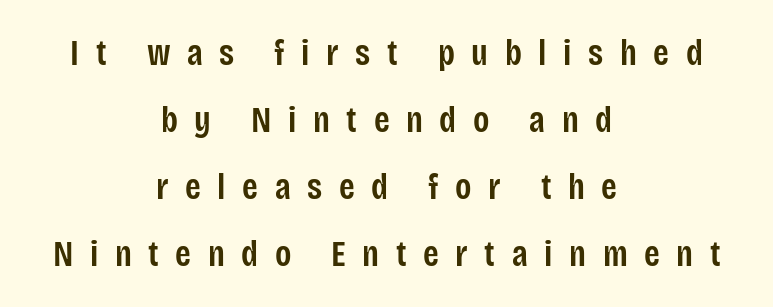
This sample uses a sans-serif face. Proportional: the letters do not fall into vertical columns. Anything drawn beneath the words? Only blank space. Compared with an ordinary text face, these strokes are moderately heavier — a semibold. You could only call the tracking loose — the letters float apart.
